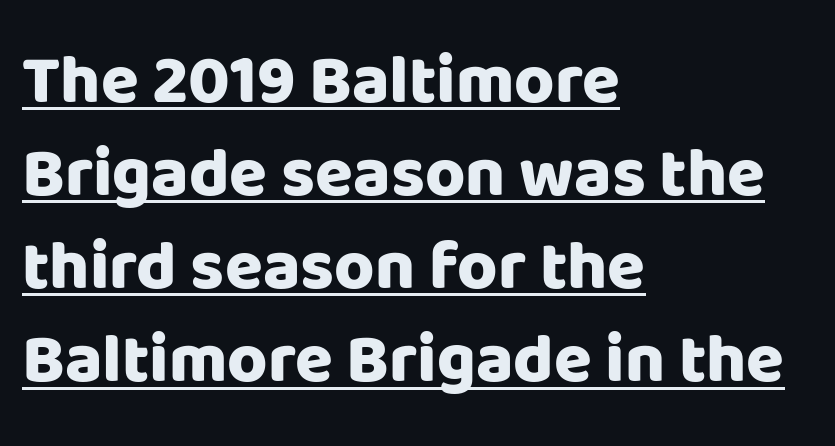
Honestly, the letter spacing is just normal — you wouldn't notice it. If you drew a line through each stem, it would be perfectly vertical. The letters advance in unequal steps, a hallmark of proportional type. This rendering uses left alignment, leaving the right contour irregular. Students, observe: this is what conventionally led text looks like.
